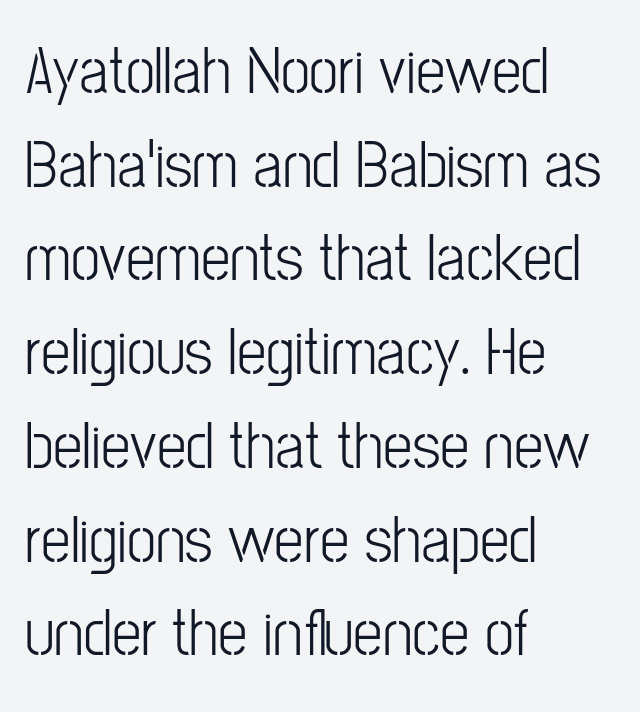
The image shows 66 px light, condensed sans-serif type, upright; set left-aligned, normal line spacing (1.42x), normal letter spacing, not underlined; low stroke contrast and a medium x-height.
